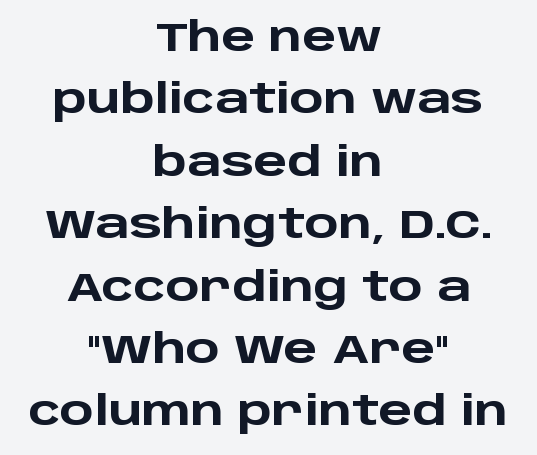
The image shows 40 px heavy, wide sans-serif type, upright; set centered, normal line spacing (1.56x), normal letter spacing, not underlined; low stroke contrast and a large x-height.
